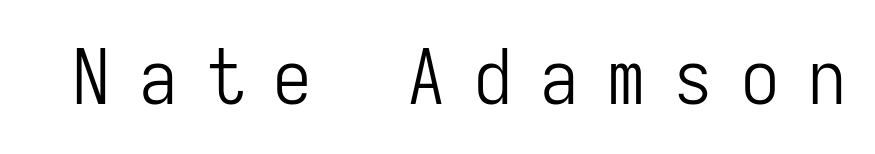
Each word looks stretched out because of the extra space between its letters. You could count columns in this text — the font is strictly monospaced. No extra ink here — the face is not bold. Italic? Not at all — the glyphs are vertical. The glyphs are unaccompanied by any horizontal stroke below them. Grotesque or geometric, the face here clearly has no serifs.
